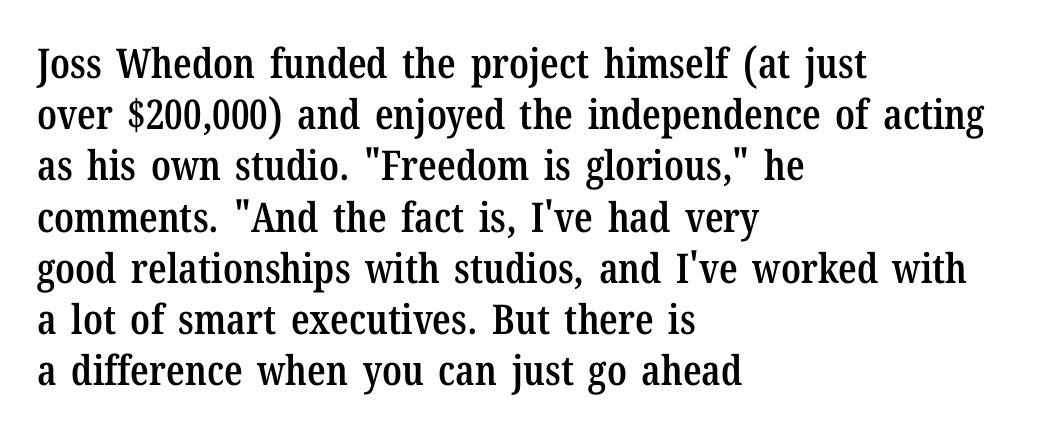
{"serif": "yes", "italic": "no", "bold": "semi", "weight": "semibold", "width": "condensed", "stroke_contrast": "low", "x_height": "medium", "monospaced": "no", "underline": "no", "align": "left", "line_spacing": "normal", "line_spacing_ratio": 1.25, "letter_spacing": "normal", "letter_spacing_em": 0.0, "glyph_px": 41}
